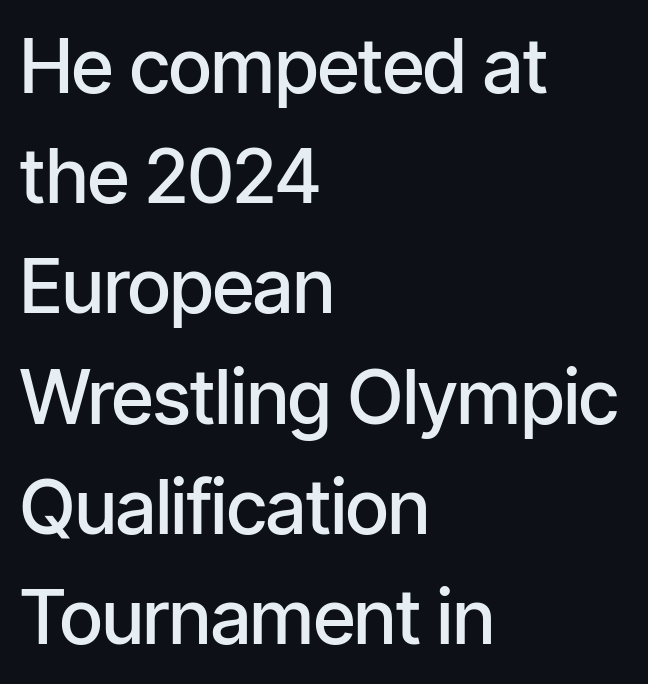
Each word holds together tightly as a unit, with standard inter-letter gaps. The ragged edge is on the right, which tells us the setting is flush left. The rows are spaced the way most documents space them. Only glyphs here, with clear space below each row. Weight: semibold (demi).
